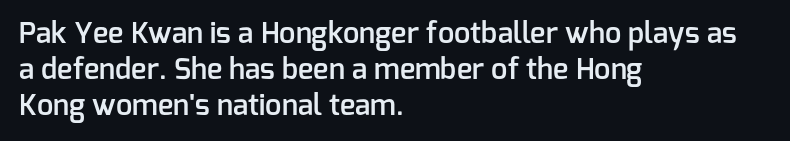
Q: Is the text bold? A: Semi-bold.
Q: Is the text italic (slanted)? A: No, it is upright.
Q: Is the typeface a serif or a sans-serif typeface? A: Sans-serif.
Q: Is the text underlined? A: No.
Q: How is the paragraph aligned? A: Left-aligned.
Q: Is the spacing between letters normal or unusually wide? A: Normal.
Q: Is the spacing between lines tight, normal or loose? A: Normal.
Q: Width (condensed, normal, or wide)? A: Normal.
Q: Stroke contrast? A: Low.
Q: x-height? A: Medium.
Q: Monospaced? A: No.
